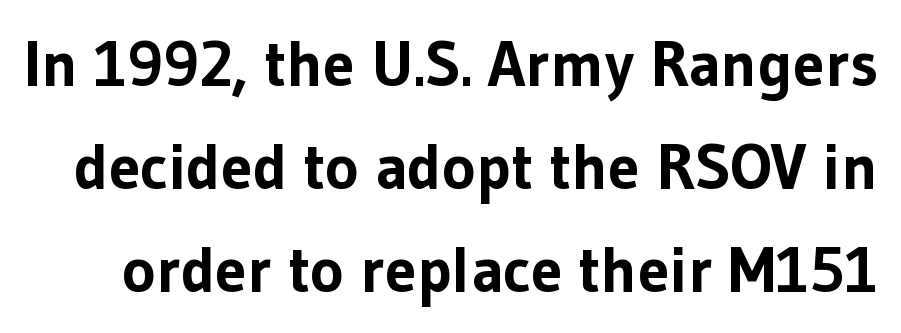
Q: Is the text bold? A: Yes.
Q: Is the text italic (slanted)? A: No, it is upright.
Q: Is the typeface a serif or a sans-serif typeface? A: Sans-serif.
Q: Is the text underlined? A: No.
Q: Is the spacing between letters normal or unusually wide? A: Normal.
Q: Is the spacing between lines tight, normal or loose? A: Normal.
Q: Width (condensed, normal, or wide)? A: Normal.
Q: Stroke contrast? A: Low.
Q: x-height? A: Medium.
Q: Monospaced? A: No.
